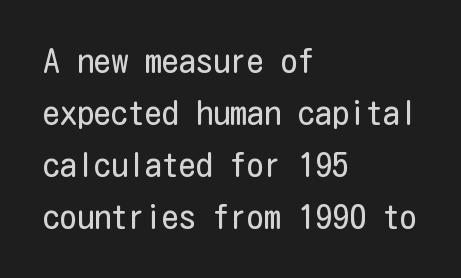
Every character sits straight up, as roman type does. Each new line begins a customary step beneath the previous one. Each word holds together tightly as a unit, with standard inter-letter gaps. The typesetting does not lean heavy: it is not bold. The specimen omits any rule beneath the text block's lines.
